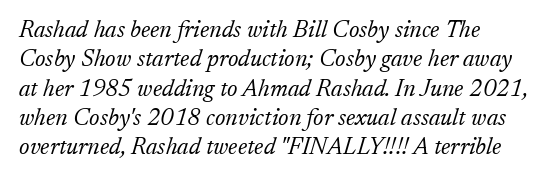
{"italic": "yes", "lean": "right", "slant_degrees": 17, "bold": "no", "underline": "no", "line_spacing_ratio": 1.22, "letter_spacing": "normal", "letter_spacing_em": 0.0, "glyph_px": 24}
